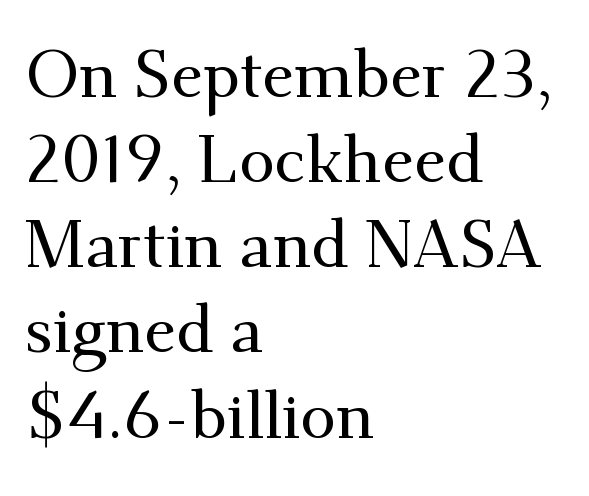
The image shows 65 px serif type, upright; set left-aligned, normal line spacing (1.31x), normal letter spacing, not underlined; medium stroke contrast and a small x-height.
